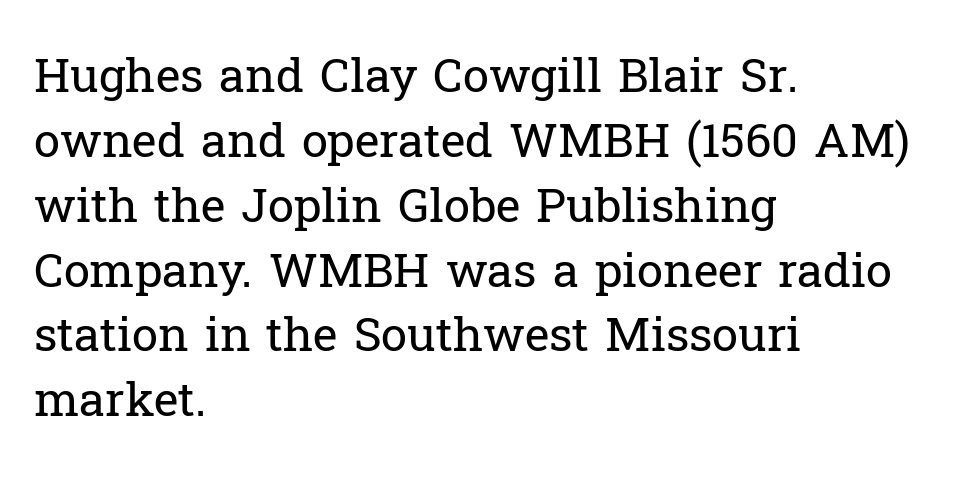
Q: Is the text bold? A: No.
Q: Is the text italic (slanted)? A: No, it is upright.
Q: Is the typeface a serif or a sans-serif typeface? A: Serif.
Q: Is the text underlined? A: No.
Q: How is the paragraph aligned? A: Left-aligned.
Q: Is the spacing between letters normal or unusually wide? A: Normal.
Q: Is the spacing between lines tight, normal or loose? A: Normal.
Q: Width (condensed, normal, or wide)? A: Normal.
Q: Stroke contrast? A: Low.
Q: x-height? A: Medium.
Q: Monospaced? A: No.
